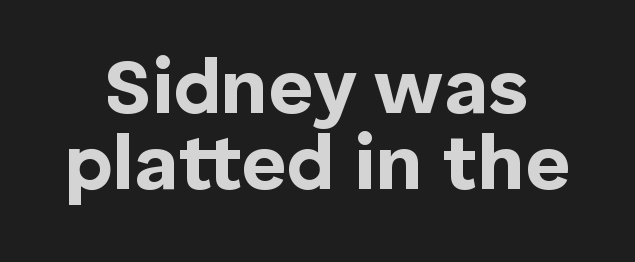
The image shows 78 px bold sans-serif type, upright; set tight line spacing (0.98x), normal letter spacing, not underlined; low stroke contrast and a medium x-height.
